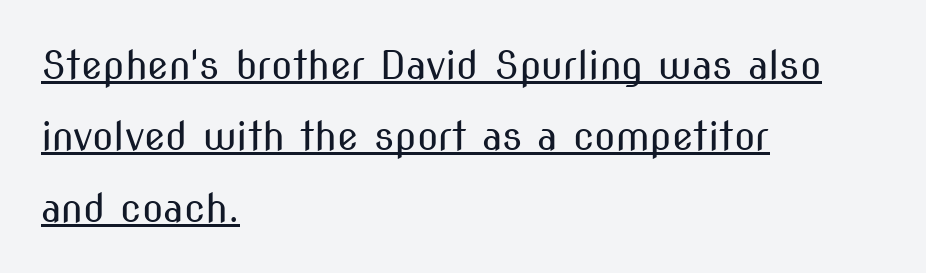
The image shows 39 px regular-weight, condensed sans-serif type, upright; set left-aligned, line spacing 1.83x, normal letter spacing, underlined; medium stroke contrast and a medium x-height.
